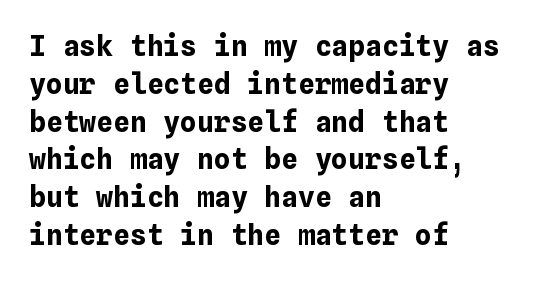
The image shows 28 px bold type, upright; set left-aligned, normal line spacing (1.35x), normal letter spacing, not underlined; low stroke contrast and a medium x-height.
